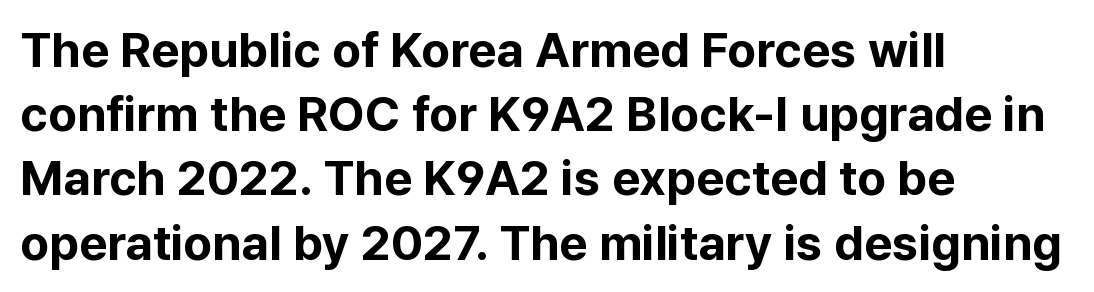
{"serif": "no", "italic": "no", "bold": "yes", "weight": "bold", "width": "normal", "stroke_contrast": "low", "x_height": "medium", "monospaced": "no", "underline": "no", "align": "left", "line_spacing": "normal", "line_spacing_ratio": 1.31, "letter_spacing": "normal", "letter_spacing_em": 0.0, "glyph_px": 49}
